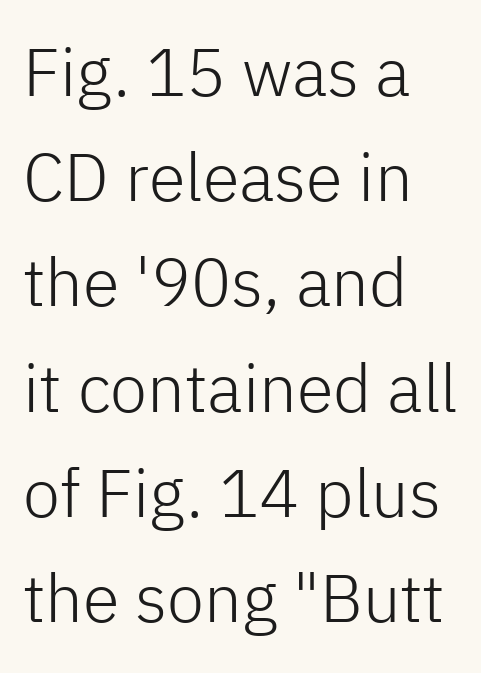
Line spacing here is normal. The passage shown is not bold in any degree. Every character sits straight up, as roman type does. The rendering anchors every line to the left-hand side.
